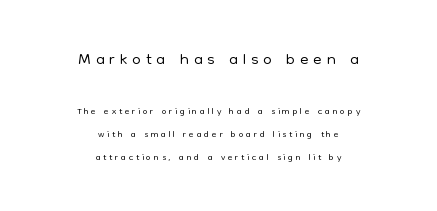
The image shows 25 px text type, upright; set centered, normal line spacing (1.62x), not underlined; the first (top) block is 1.79x larger.
